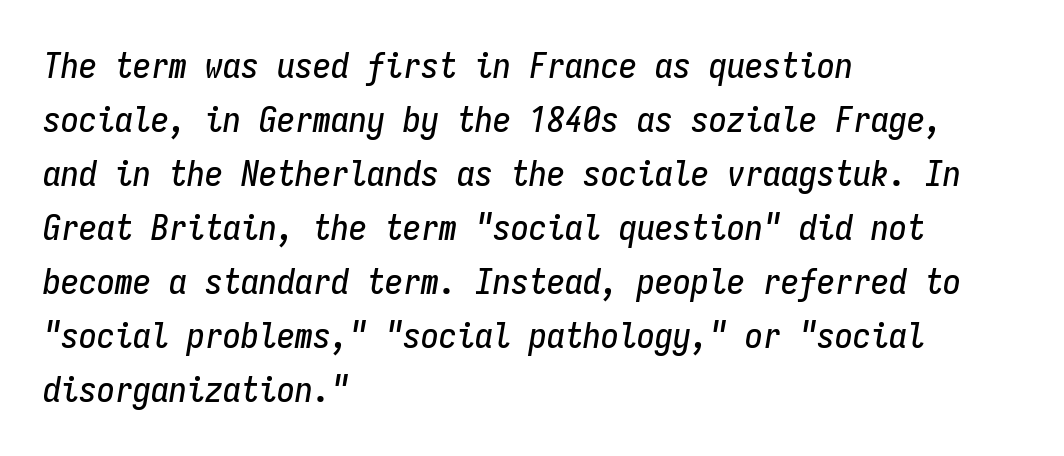
The image shows 36 px condensed type, italic (leaning right), monospaced; set left-aligned, normal line spacing (1.5x), normal letter spacing, not underlined; low stroke contrast and a medium x-height.
